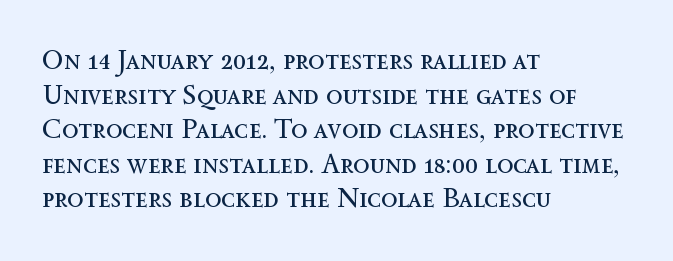
The block of text has a typical density, with ordinary space between rows. Which margin do the lines hug? The left one — the right edge is uneven. The space directly below the letters is spotless. This is the regular roman posture of the typeface. Does extra space separate the letters? No, they use regular spacing.
